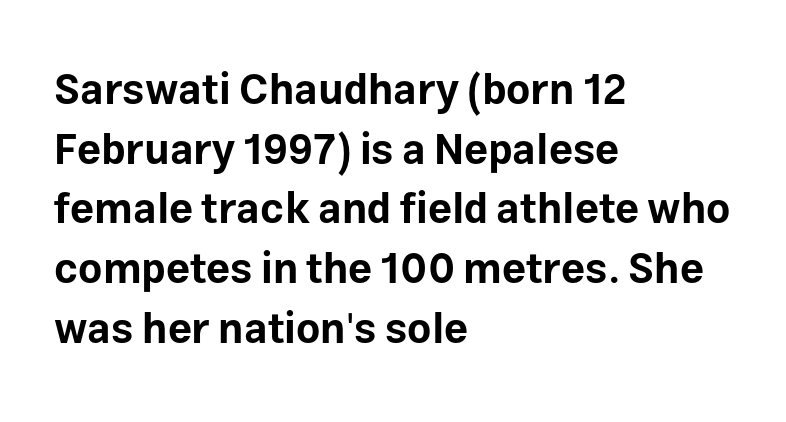
Q: Is the text bold? A: Yes.
Q: Is the text italic (slanted)? A: No, it is upright.
Q: Is the typeface a serif or a sans-serif typeface? A: Sans-serif.
Q: Is the text underlined? A: No.
Q: How is the paragraph aligned? A: Left-aligned.
Q: Is the spacing between letters normal or unusually wide? A: Normal.
Q: Is the spacing between lines tight, normal or loose? A: Normal.
Q: Width (condensed, normal, or wide)? A: Normal.
Q: Stroke contrast? A: Low.
Q: x-height? A: Medium.
Q: Monospaced? A: No.
